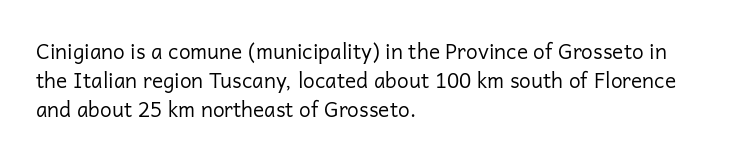
The image shows 21 px text type, upright; set left-aligned, normal line spacing (1.38x), normal letter spacing, not underlined.
